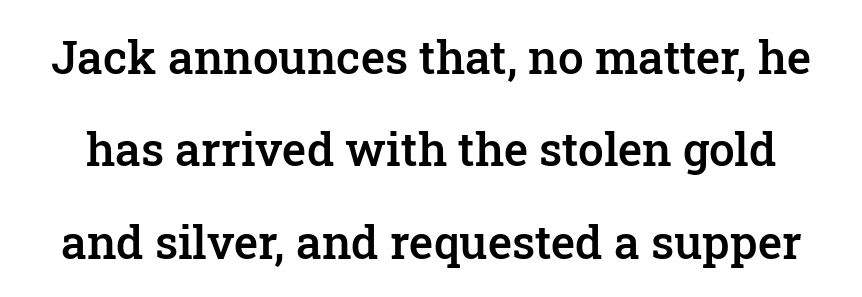
Q: Is the text bold? A: Semi-bold.
Q: Is the text italic (slanted)? A: No, it is upright.
Q: Is the typeface a serif or a sans-serif typeface? A: Serif.
Q: Is the text underlined? A: No.
Q: Is the spacing between letters normal or unusually wide? A: Normal.
Q: Is the spacing between lines tight, normal or loose? A: Loose.
Q: Width (condensed, normal, or wide)? A: Normal.
Q: Stroke contrast? A: Low.
Q: x-height? A: Medium.
Q: Monospaced? A: No.
